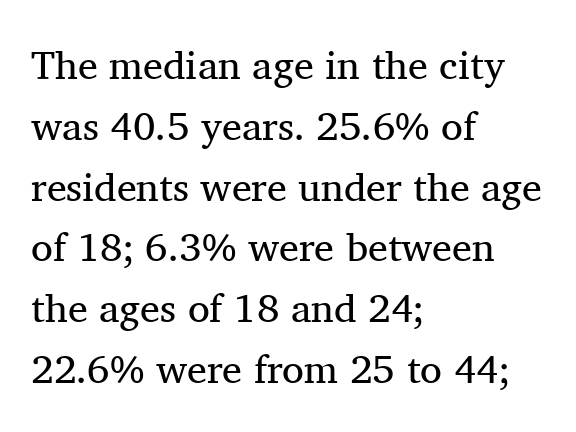
Q: Is the text bold? A: No.
Q: Is the text italic (slanted)? A: No, it is upright.
Q: Is the typeface a serif or a sans-serif typeface? A: Serif.
Q: Is the text underlined? A: No.
Q: How is the paragraph aligned? A: Left-aligned.
Q: Is the spacing between letters normal or unusually wide? A: Normal.
Q: Is the spacing between lines tight, normal or loose? A: Normal.
Q: Width (condensed, normal, or wide)? A: Normal.
Q: Stroke contrast? A: Medium.
Q: x-height? A: Medium.
Q: Monospaced? A: No.
